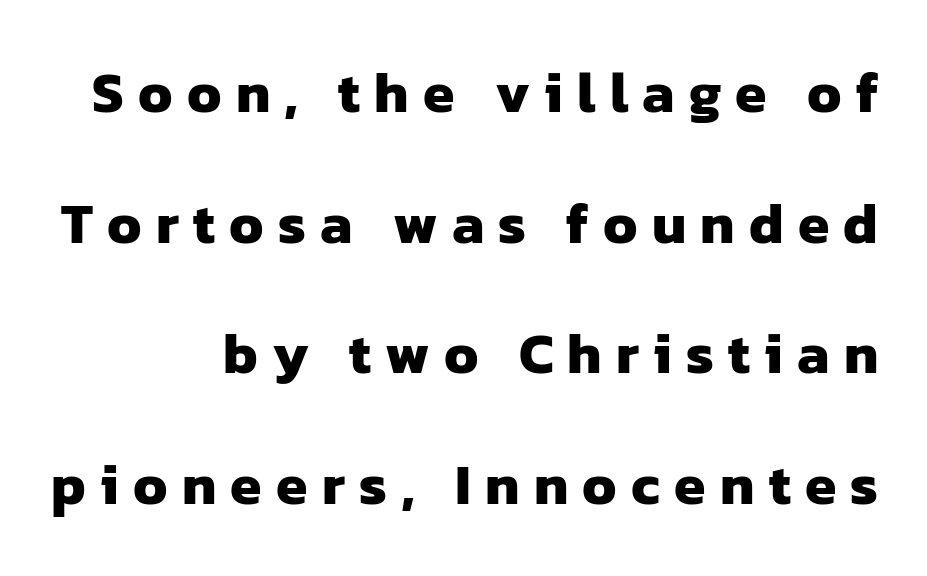
The image shows 57 px heavy sans-serif type; set right-aligned, loose line spacing (2.29x), unusually wide letter spacing (+0.25 em), not underlined; low stroke contrast and a medium x-height.
